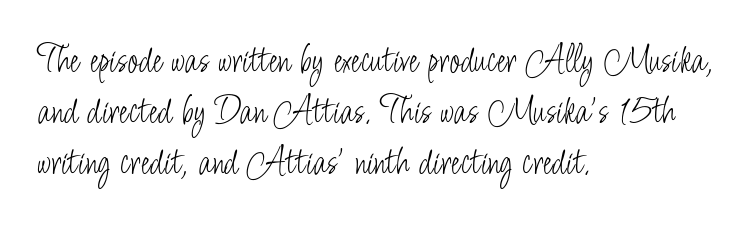
Q: Is the text bold? A: No.
Q: Is the text italic (slanted)? A: Yes.
Q: Is the typeface a serif or a sans-serif typeface? A: Sans-serif.
Q: Is the text underlined? A: No.
Q: How is the paragraph aligned? A: Left-aligned.
Q: Is the spacing between letters normal or unusually wide? A: Normal.
Q: Width (condensed, normal, or wide)? A: Condensed.
Q: Stroke contrast? A: Low.
Q: x-height? A: Small.
Q: Monospaced? A: No.
